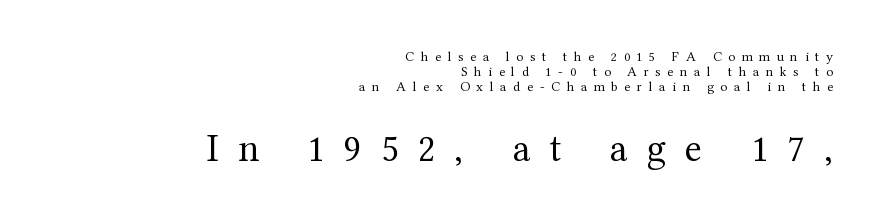
{"serif": "yes", "italic": "no", "bold": "no", "weight": "regular", "width": "normal", "stroke_contrast": "medium", "x_height": "medium", "monospaced": "no", "underline": "no", "align": "right", "line_spacing": "tight", "line_spacing_ratio": 1.06, "letter_spacing": "wide", "letter_spacing_em": 0.48, "larger_block": "second", "size_ratio": 2.86, "glyph_px": 40}
